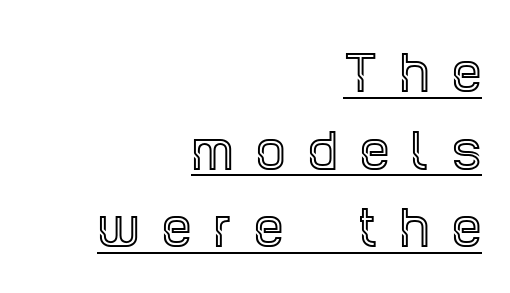
The image shows 47 px condensed serif type, upright; set right-aligned, normal line spacing (1.65x), unusually wide letter spacing (+0.48 em), underlined; a large x-height.
